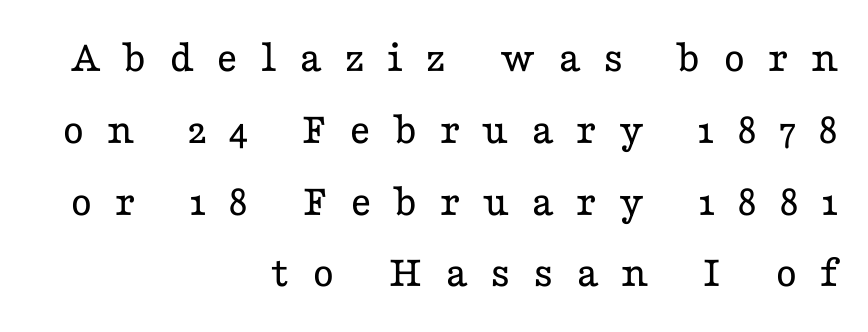
Q: Is the text bold? A: No.
Q: Is the text italic (slanted)? A: No, it is upright.
Q: Is the typeface a serif or a sans-serif typeface? A: Serif.
Q: Is the text underlined? A: No.
Q: How is the paragraph aligned? A: Right-aligned.
Q: Is the spacing between letters normal or unusually wide? A: Unusually wide.
Q: Is the spacing between lines tight, normal or loose? A: Normal.
Q: Width (condensed, normal, or wide)? A: Wide.
Q: Stroke contrast? A: Low.
Q: x-height? A: Medium.
Q: Monospaced? A: No.
